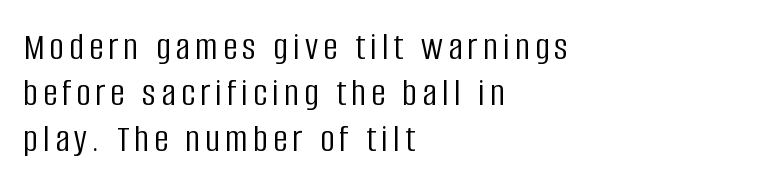
The space beneath each line is pristine and unruled. No chunkiness to these letters — they're not bold. Teacher's note: observe the even left margin — that is flush-left alignment. Vertical strokes here are truly vertical.
